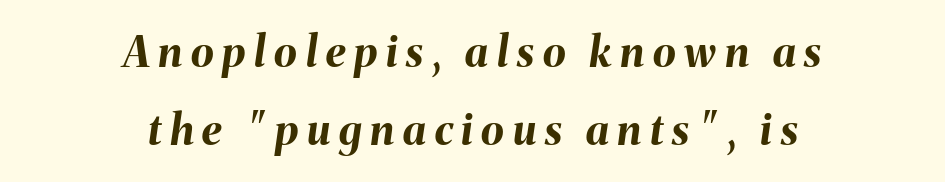
Q: Is the text bold? A: Yes.
Q: Is the text italic (slanted)? A: Yes, it leans right by about 8 degrees.
Q: Is the text underlined? A: No.
Q: How is the paragraph aligned? A: Centered.
Q: Is the spacing between letters normal or unusually wide? A: Unusually wide.
Q: Width (condensed, normal, or wide)? A: Normal.
Q: Stroke contrast? A: Medium.
Q: x-height? A: Medium.
Q: Monospaced? A: No.
